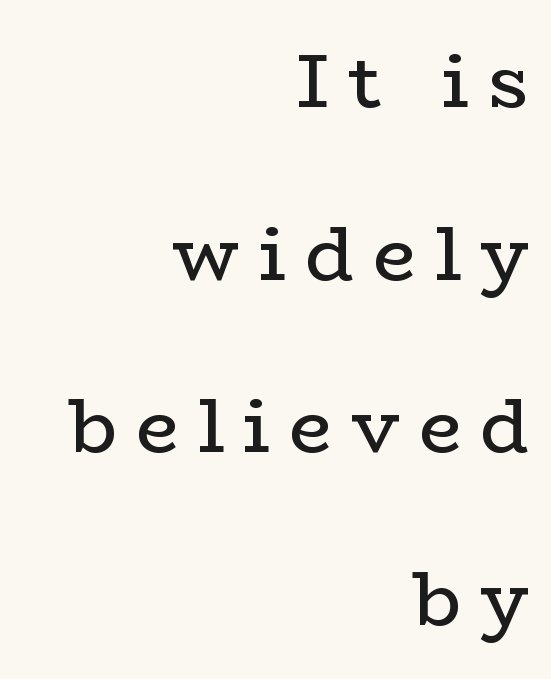
Q: Is the text bold? A: No.
Q: Is the text italic (slanted)? A: No, it is upright.
Q: Is the typeface a serif or a sans-serif typeface? A: Serif.
Q: Is the text underlined? A: No.
Q: How is the paragraph aligned? A: Right-aligned.
Q: Is the spacing between letters normal or unusually wide? A: Unusually wide.
Q: Is the spacing between lines tight, normal or loose? A: Loose.
Q: Width (condensed, normal, or wide)? A: Wide.
Q: Stroke contrast? A: Low.
Q: x-height? A: Medium.
Q: Monospaced? A: No.
